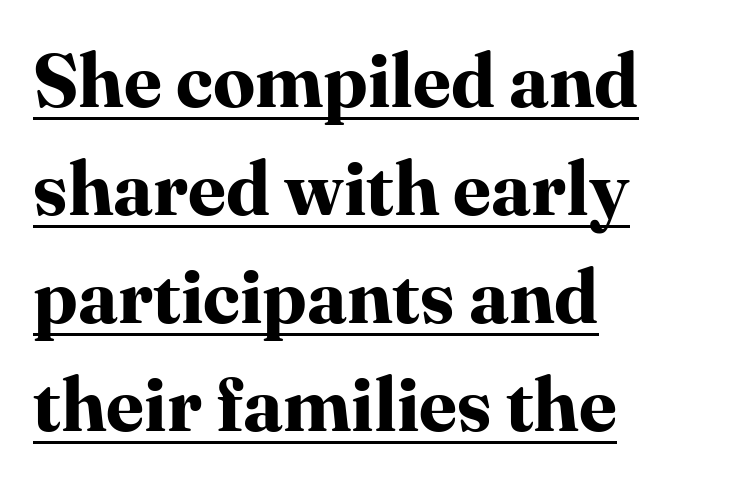
Q: Is the text bold? A: Yes.
Q: Is the text italic (slanted)? A: No, it is upright.
Q: Is the typeface a serif or a sans-serif typeface? A: Serif.
Q: Is the text underlined? A: Yes.
Q: How is the paragraph aligned? A: Left-aligned.
Q: Is the spacing between letters normal or unusually wide? A: Normal.
Q: Is the spacing between lines tight, normal or loose? A: Normal.
Q: Width (condensed, normal, or wide)? A: Normal.
Q: Stroke contrast? A: High.
Q: x-height? A: Medium.
Q: Monospaced? A: No.
